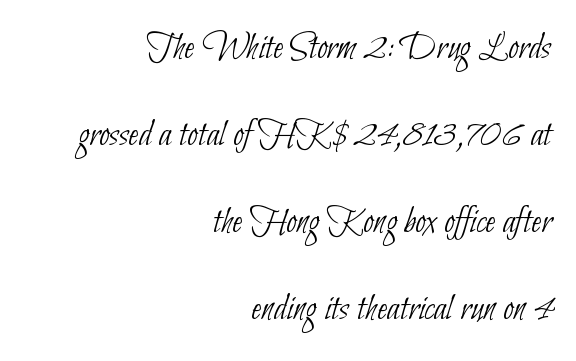
Lines of text with bare space underneath. A great deal of white space separates one row of letters from the next. The rendering keeps characters at their native spacing. Vertical stems look standard width or narrower in stroke.
